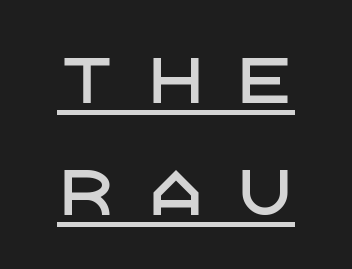
Q: Is the text italic (slanted)? A: No, it is upright.
Q: Is the typeface a serif or a sans-serif typeface? A: Sans-serif.
Q: Is the text underlined? A: Yes.
Q: Is the spacing between letters normal or unusually wide? A: Unusually wide.
Q: Width (condensed, normal, or wide)? A: Normal.
Q: Stroke contrast? A: Low.
Q: x-height? A: Large.
